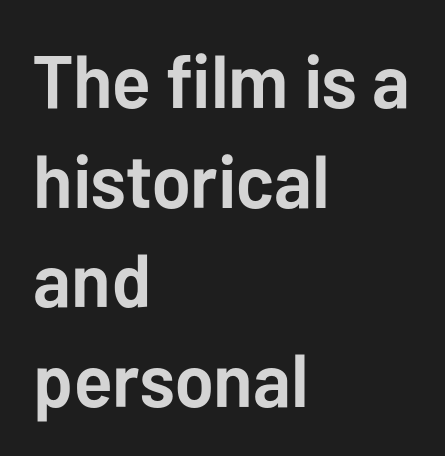
The image shows 75 px semibold sans-serif type, upright; set left-aligned, normal line spacing (1.33x), normal letter spacing, not underlined; low stroke contrast and a medium x-height.
